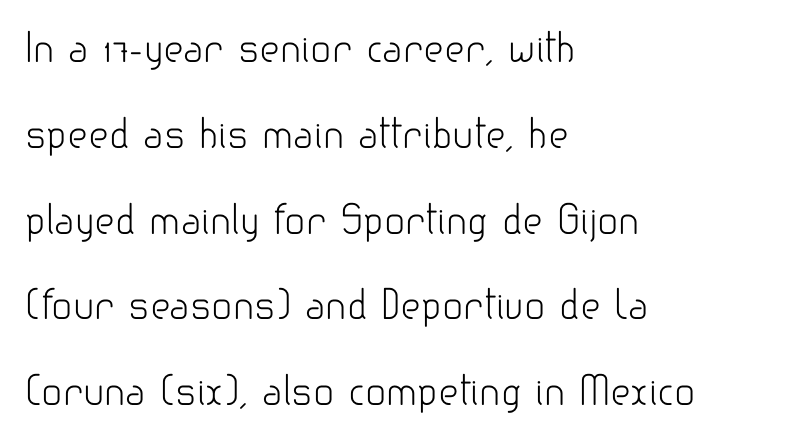
The image shows 39 px light sans-serif type, upright; set left-aligned, loose line spacing (2.2x), normal letter spacing, not underlined; low stroke contrast and a small x-height.
